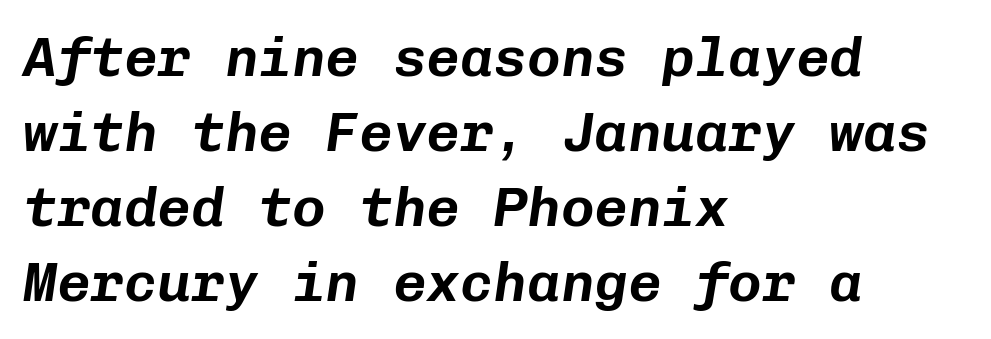
The image shows 56 px text type, italic (leaning right), monospaced; set left-aligned, normal line spacing (1.34x), normal letter spacing, not underlined; low stroke contrast and a medium x-height.
